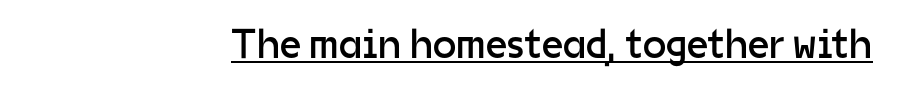
The image shows 42 px regular-weight sans-serif type, upright; set normal letter spacing, underlined; low stroke contrast and a medium x-height.
